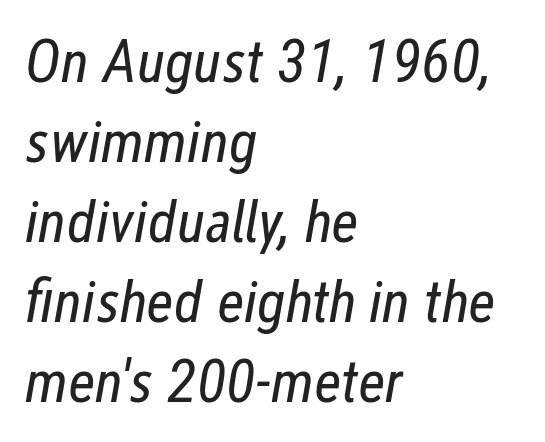
The image shows 61 px regular-weight, condensed type, italic (leaning right); set left-aligned, normal line spacing (1.31x), normal letter spacing, not underlined; low stroke contrast and a medium x-height.
